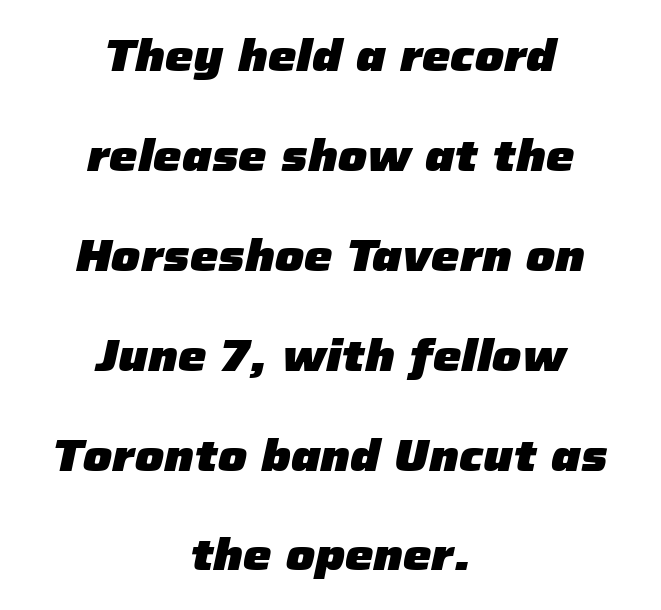
{"italic": "yes", "lean": "right", "slant_degrees": 12, "bold": "yes", "weight": "heavy", "width": "normal", "stroke_contrast": "low", "x_height": "medium", "monospaced": "no", "underline": "no", "align": "center", "line_spacing": "loose", "line_spacing_ratio": 2.22, "letter_spacing": "normal", "letter_spacing_em": 0.0, "glyph_px": 45}
